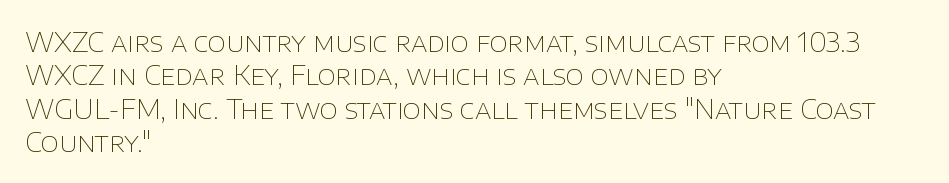
Q: Is the text bold? A: No.
Q: Is the text italic (slanted)? A: No, it is upright.
Q: Is the text underlined? A: No.
Q: How is the paragraph aligned? A: Left-aligned.
Q: Is the spacing between letters normal or unusually wide? A: Normal.
Q: Is the spacing between lines tight, normal or loose? A: Normal.
